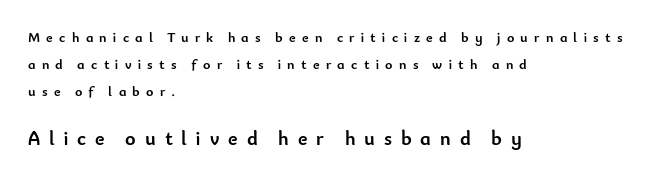
{"italic": "no", "bold": "yes", "underline": "no", "align": "left", "line_spacing": "loose", "line_spacing_ratio": 1.93, "letter_spacing": "wide", "letter_spacing_em": 0.45, "larger_block": "second", "size_ratio": 1.43, "glyph_px": 20}
